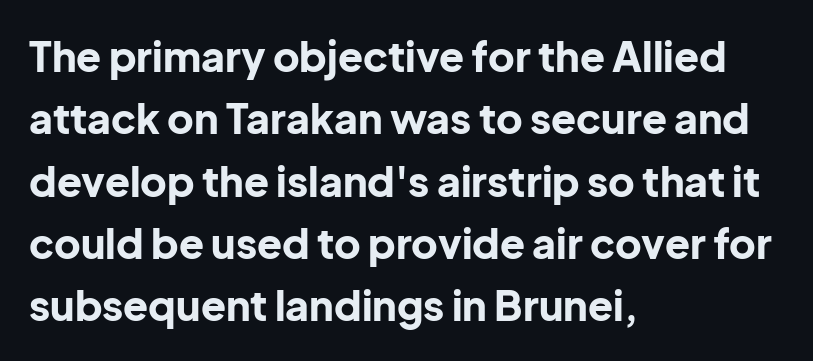
Character widths vary here, with narrow letters taking less room than wide ones. You could call the tracking neutral — neither tight nor loose. Grotesque or geometric, the face here clearly has no serifs. The space between consecutive lines is moderate. Chunky letters — that's bold for sure. The strip under each line holds only bare page.
